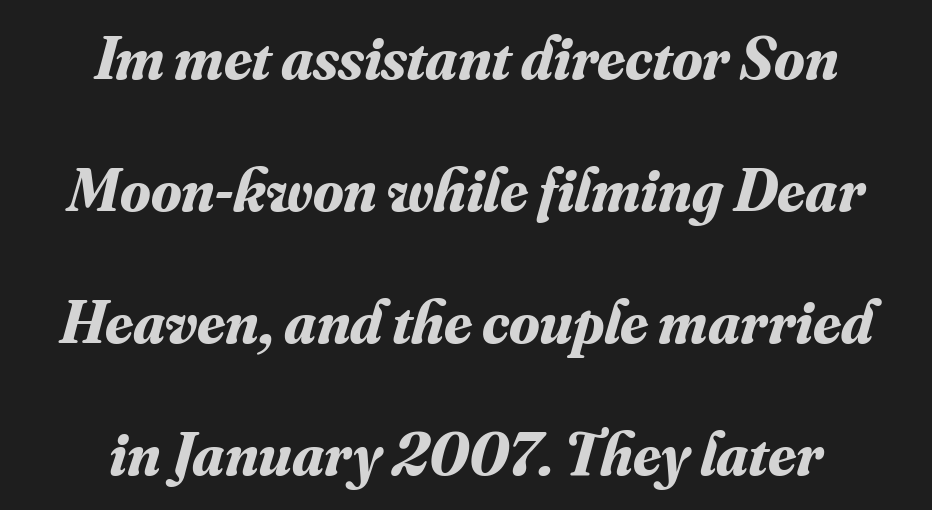
Rendered with sloped, italic letterforms. Regarding serifs, this sample has them. Emphasis by weight is at full strength: bold. Decoration check: the copy has no underline. The space between consecutive lines is lavish. Does the copy run flush right? No — it is centered line by line.
